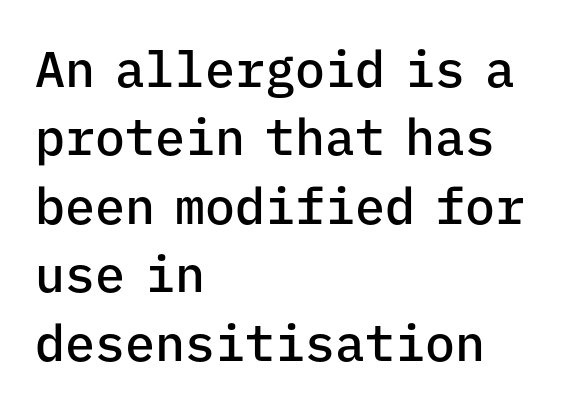
{"serif": "no", "italic": "no", "bold": "semi", "weight": "semibold", "width": "normal", "stroke_contrast": "low", "x_height": "medium", "monospaced": "yes", "underline": "no", "align": "left", "line_spacing": "normal", "line_spacing_ratio": 1.37, "letter_spacing": "normal", "letter_spacing_em": 0.0, "glyph_px": 50}
